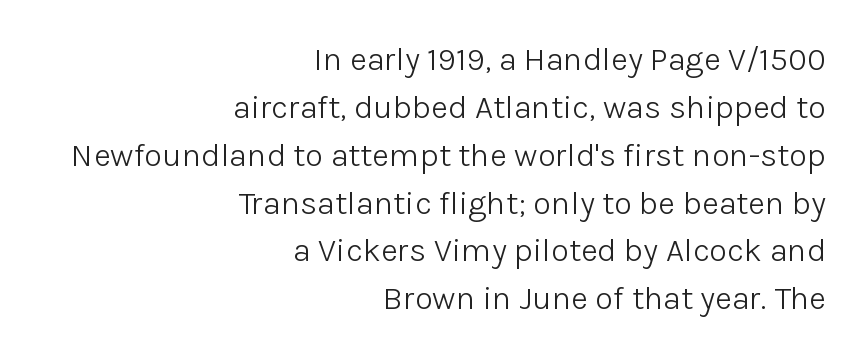
This is not heavy type; no bold has been used. This sample has the flowing, uneven cadence of proportional lettering. These lines were composed using upright roman letters. The lines are quadded right.
